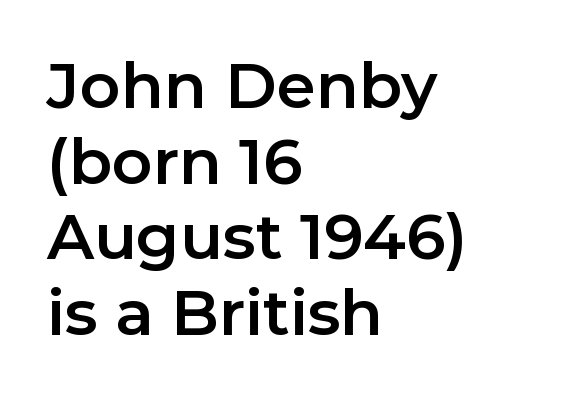
Q: Is the text italic (slanted)? A: No, it is upright.
Q: Is the typeface a serif or a sans-serif typeface? A: Sans-serif.
Q: Is the text underlined? A: No.
Q: How is the paragraph aligned? A: Left-aligned.
Q: Is the spacing between letters normal or unusually wide? A: Normal.
Q: Width (condensed, normal, or wide)? A: Normal.
Q: Stroke contrast? A: Low.
Q: x-height? A: Medium.
Q: Monospaced? A: No.
